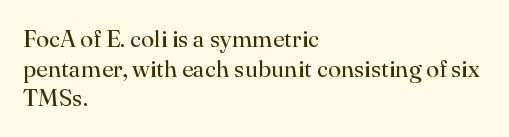
Words appear dense and cohesive because spacing is normal. Stem width sits at or under what a default text font uses. Honestly, there is no underline to notice here at all. The lettering stays uniformly vertical, giving the passage a roman look.
